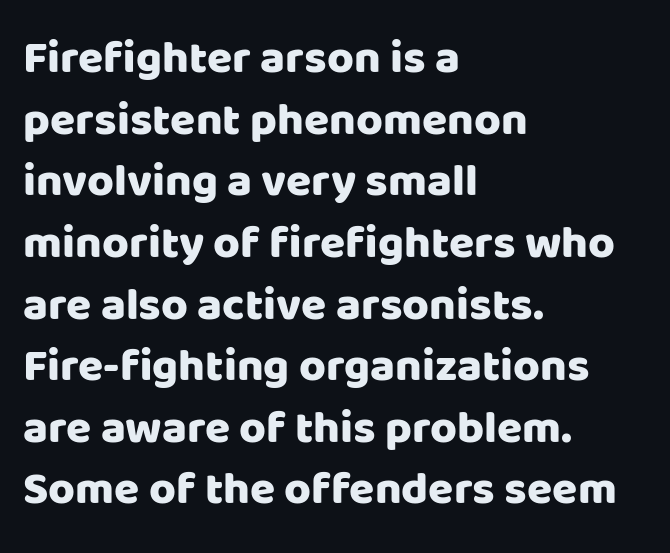
Q: Is the text italic (slanted)? A: No, it is upright.
Q: Is the typeface a serif or a sans-serif typeface? A: Sans-serif.
Q: Is the text underlined? A: No.
Q: How is the paragraph aligned? A: Left-aligned.
Q: Is the spacing between letters normal or unusually wide? A: Normal.
Q: Is the spacing between lines tight, normal or loose? A: Normal.
Q: Width (condensed, normal, or wide)? A: Normal.
Q: Stroke contrast? A: Low.
Q: x-height? A: Large.
Q: Monospaced? A: No.
